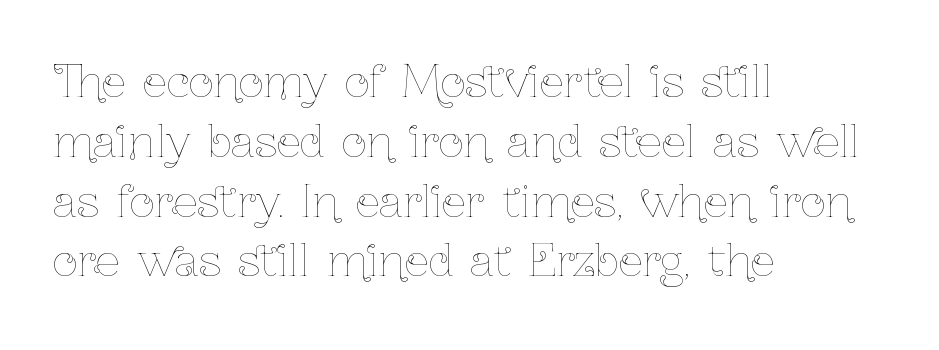
The image shows 43 px thin, condensed type, upright; set left-aligned, normal line spacing (1.39x), normal letter spacing, not underlined; low stroke contrast and a medium x-height.
